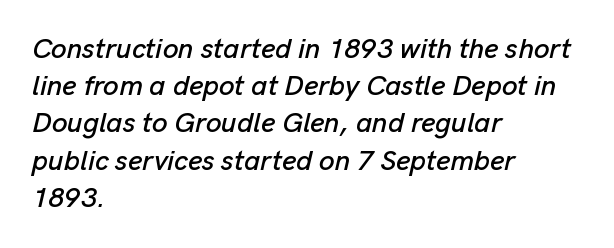
{"italic": "yes", "lean": "right", "slant_degrees": 13, "width": "normal", "stroke_contrast": "low", "x_height": "medium", "monospaced": "no", "underline": "no", "align": "left", "line_spacing": "normal", "line_spacing_ratio": 1.33, "letter_spacing": "normal", "letter_spacing_em": 0.0, "glyph_px": 28}
